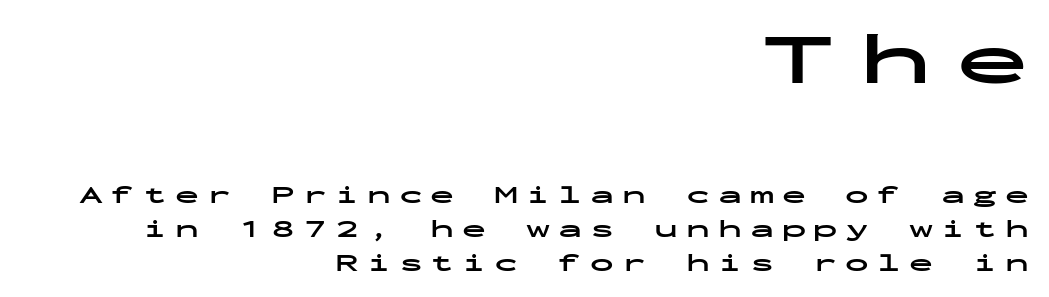
Q: Is the text bold? A: Yes.
Q: Is the text italic (slanted)? A: No, it is upright.
Q: Is the typeface a serif or a sans-serif typeface? A: Sans-serif.
Q: Is the text underlined? A: No.
Q: How is the paragraph aligned? A: Right-aligned.
Q: Is the spacing between letters normal or unusually wide? A: Unusually wide.
Q: Is the spacing between lines tight, normal or loose? A: Normal.
Q: Which block of text is set in a larger size, the first (top) or the second (bottom)? A: The first (top) one.
Q: Width (condensed, normal, or wide)? A: Wide.
Q: Stroke contrast? A: Low.
Q: x-height? A: Medium.
Q: Monospaced? A: Yes.
